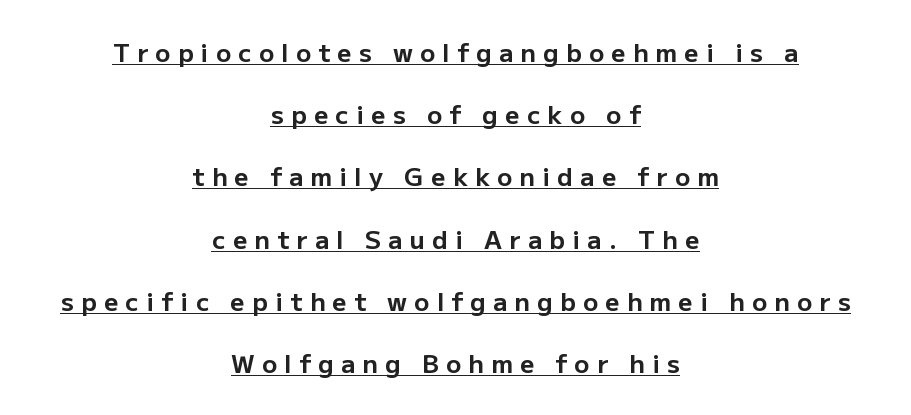
The image shows 25 px bold type, upright; set centered, loose line spacing (2.49x), unusually wide letter spacing (+0.29 em), underlined.
